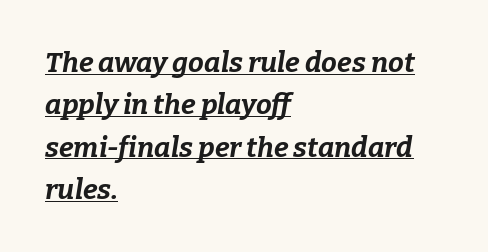
The image shows 28 px bold type, italic (leaning right); set left-aligned, normal line spacing (1.51x), normal letter spacing, underlined; low stroke contrast and a medium x-height.
